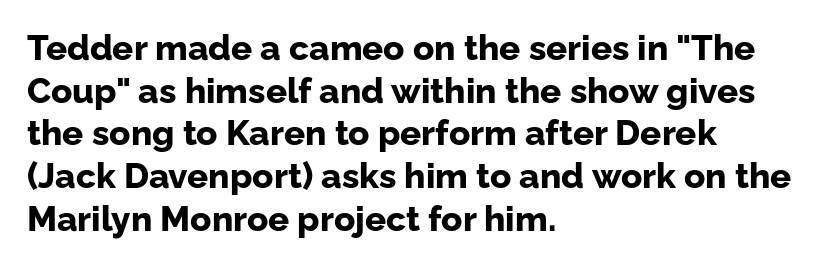
The image shows 35 px bold sans-serif type, upright; set left-aligned, line spacing 1.22x, normal letter spacing, not underlined; low stroke contrast and a medium x-height.
